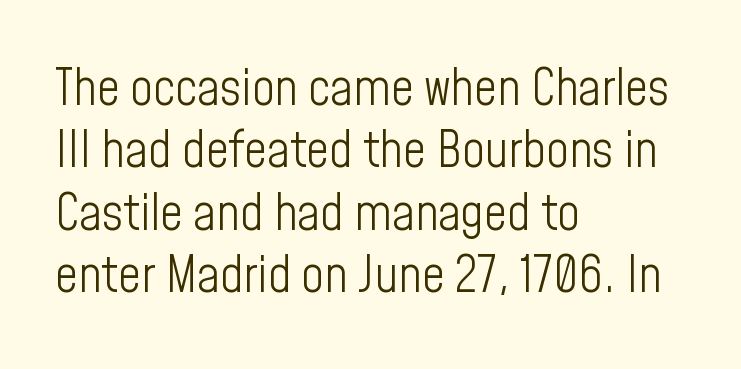
Q: Is the text bold? A: No.
Q: Is the text italic (slanted)? A: No, it is upright.
Q: Is the typeface a serif or a sans-serif typeface? A: Sans-serif.
Q: Is the text underlined? A: No.
Q: How is the paragraph aligned? A: Left-aligned.
Q: Is the spacing between letters normal or unusually wide? A: Normal.
Q: Is the spacing between lines tight, normal or loose? A: Normal.
Q: Width (condensed, normal, or wide)? A: Condensed.
Q: Stroke contrast? A: Low.
Q: x-height? A: Medium.
Q: Monospaced? A: No.
